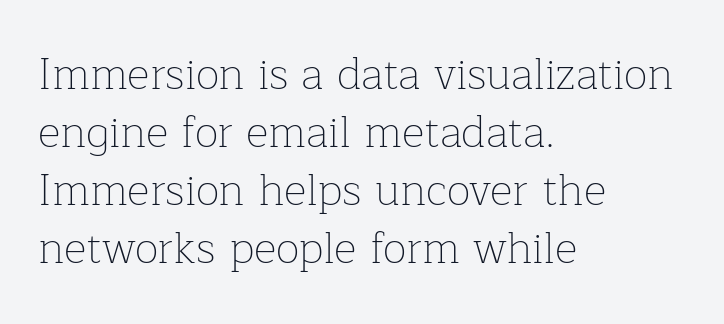
Q: Is the text bold? A: No.
Q: Is the text italic (slanted)? A: No, it is upright.
Q: Is the typeface a serif or a sans-serif typeface? A: Serif.
Q: Is the text underlined? A: No.
Q: How is the paragraph aligned? A: Left-aligned.
Q: Is the spacing between letters normal or unusually wide? A: Normal.
Q: Is the spacing between lines tight, normal or loose? A: Normal.
Q: Width (condensed, normal, or wide)? A: Normal.
Q: Stroke contrast? A: Low.
Q: x-height? A: Medium.
Q: Monospaced? A: No.
